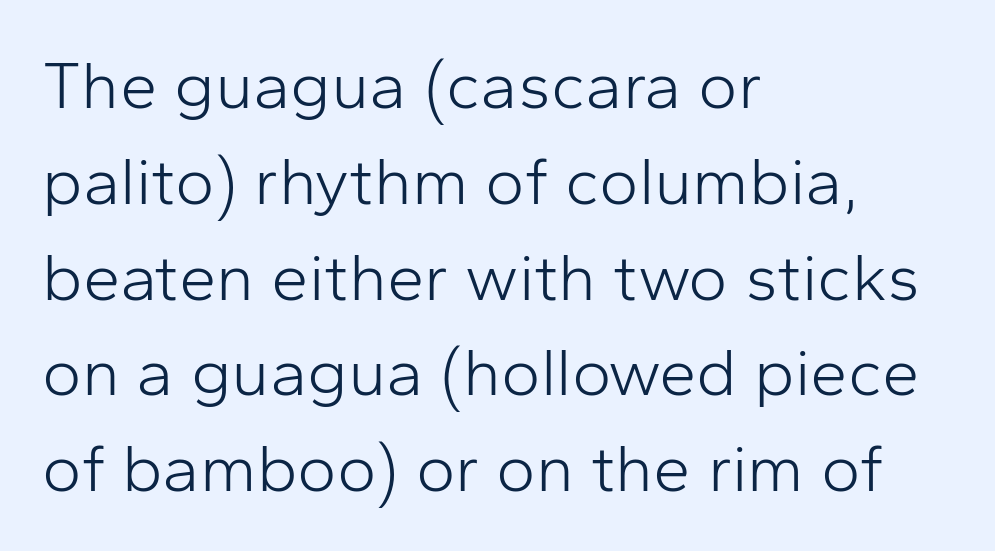
The rendering uses natural spacing where letterforms have individual widths. The space beneath each line is pristine and unruled. Designer's note — italics off, roman on. What kind of face is this? One without serifs — a sans. What's the leading like? Ordinary, nothing unusual. The strokes are not fattened; the text isn't bold.
